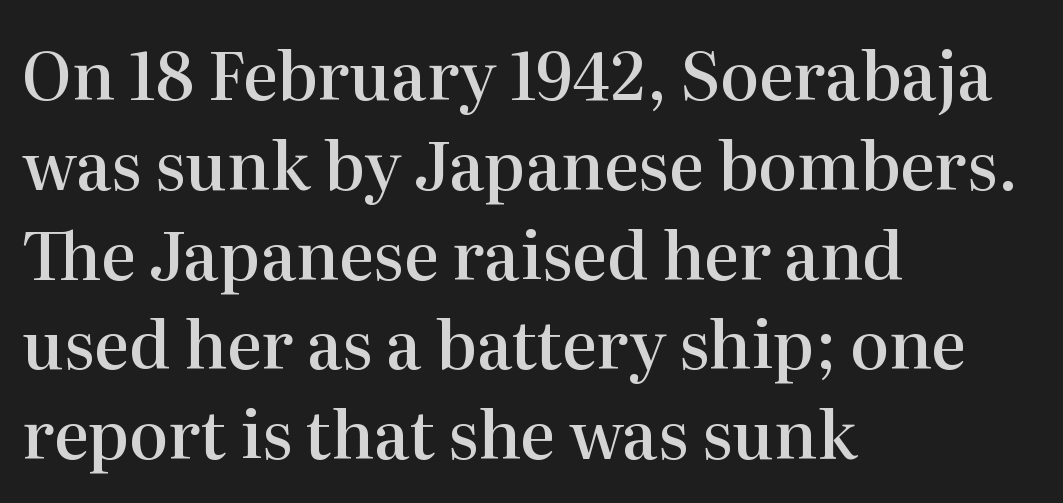
The compositor pushed each line to the left boundary. The passage shown is typeset with a serif family. The foot of each line stays bare and open. The rendering uses natural spacing where letterforms have individual widths. Glyph-to-glyph distance matches everyday printed text. Compared with typical paragraphs, the rows here are spaced about the same.
